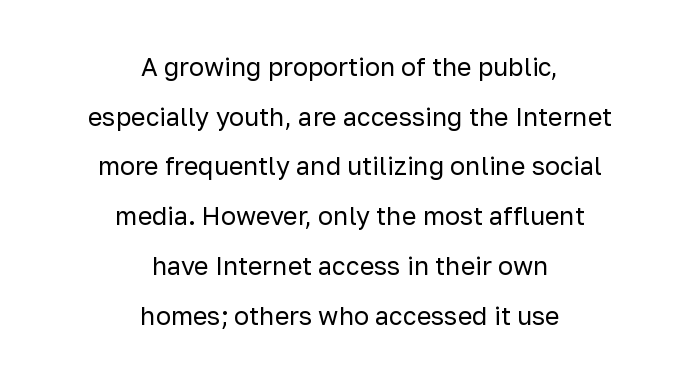
{"italic": "no", "bold": "no", "underline": "no", "align": "center", "line_spacing": "loose", "line_spacing_ratio": 1.99, "letter_spacing": "normal", "letter_spacing_em": 0.0, "glyph_px": 25}
